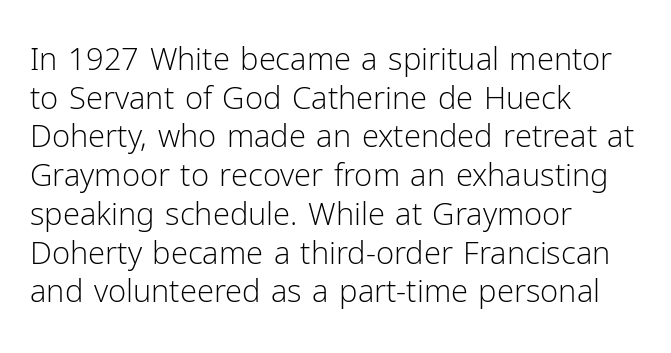
{"serif": "no", "italic": "no", "bold": "no", "weight": "light", "width": "normal", "stroke_contrast": "low", "x_height": "medium", "monospaced": "no", "underline": "no", "align": "left", "line_spacing": "normal", "line_spacing_ratio": 1.25, "letter_spacing": "normal", "letter_spacing_em": 0.0, "glyph_px": 31}
